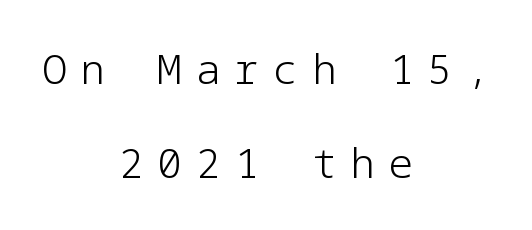
The image shows 41 px light sans-serif type, upright; set centered, loose line spacing (2.29x), unusually wide letter spacing (+0.34 em), not underlined; low stroke contrast and a medium x-height.
